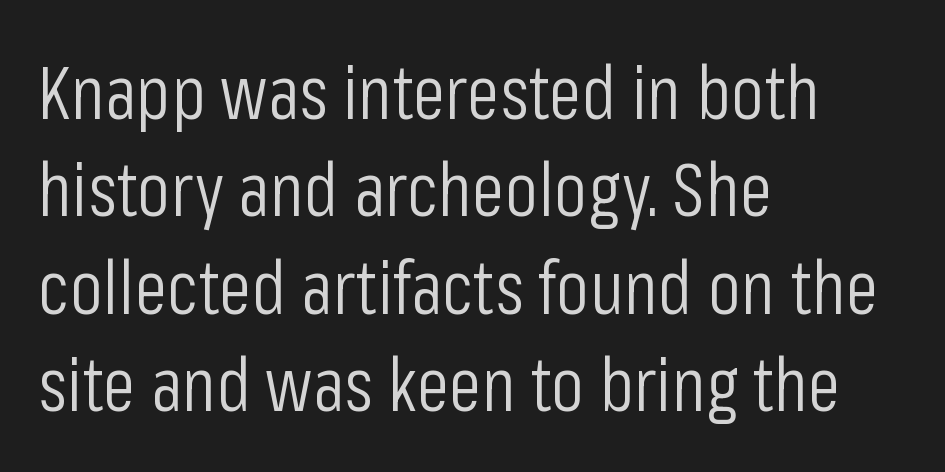
Q: Is the text bold? A: No.
Q: Is the text italic (slanted)? A: No, it is upright.
Q: Is the typeface a serif or a sans-serif typeface? A: Sans-serif.
Q: Is the text underlined? A: No.
Q: How is the paragraph aligned? A: Left-aligned.
Q: Is the spacing between letters normal or unusually wide? A: Normal.
Q: Is the spacing between lines tight, normal or loose? A: Normal.
Q: Width (condensed, normal, or wide)? A: Condensed.
Q: Stroke contrast? A: Low.
Q: x-height? A: Medium.
Q: Monospaced? A: No.
